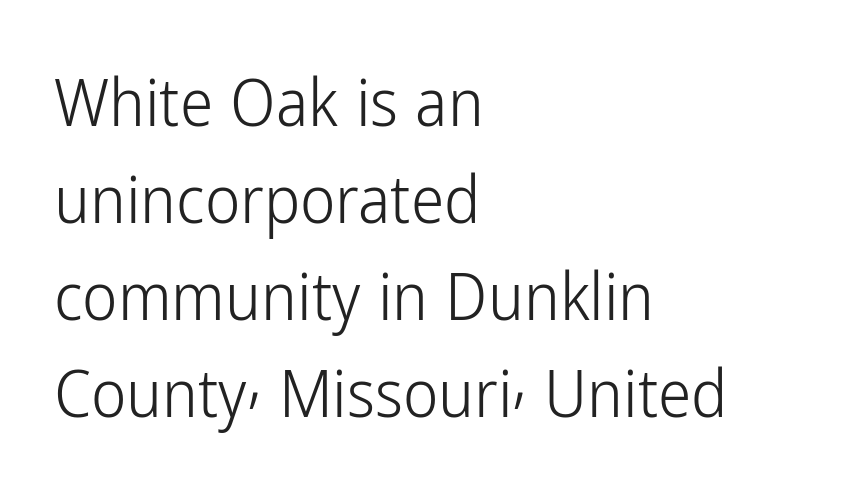
The image shows 67 px light, condensed sans-serif type, upright; set left-aligned, normal line spacing (1.45x), normal letter spacing, not underlined; low stroke contrast and a medium x-height.
